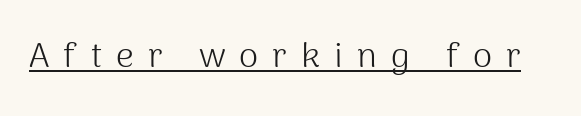
The image shows 35 px light sans-serif type, upright; set unusually wide letter spacing (+0.4 em), underlined; medium stroke contrast and a medium x-height.
